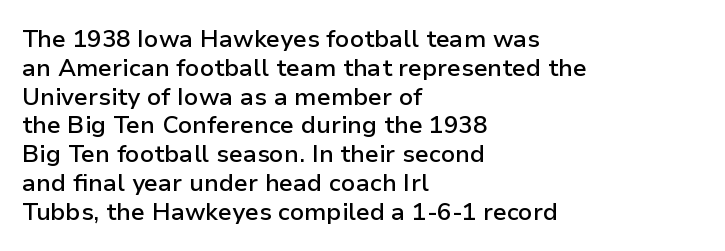
Line beginnings align vertically; line endings do not. The string is rendered with underlining switched off. Emphasis by weight is partial: semibold. Italic? Not at all — the glyphs are vertical. Caption: standard tracking, unaltered.
